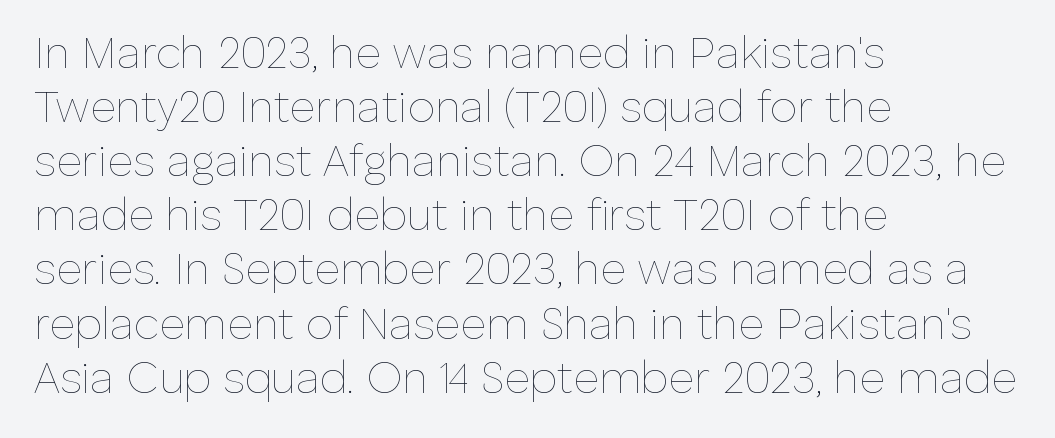
{"italic": "no", "bold": "no", "weight": "thin", "width": "normal", "stroke_contrast": "low", "x_height": "medium", "monospaced": "no", "underline": "no", "align": "left", "line_spacing_ratio": 1.23, "letter_spacing": "normal", "letter_spacing_em": 0.0, "glyph_px": 44}
